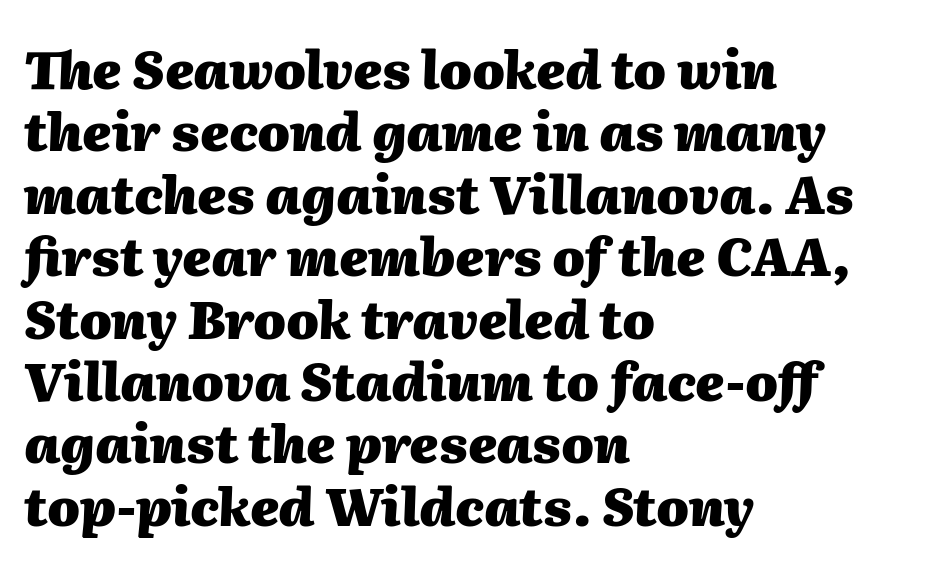
The image shows 52 px heavy type, italic (leaning right); set left-aligned, line spacing 1.2x, normal letter spacing, not underlined; medium stroke contrast and a medium x-height.
